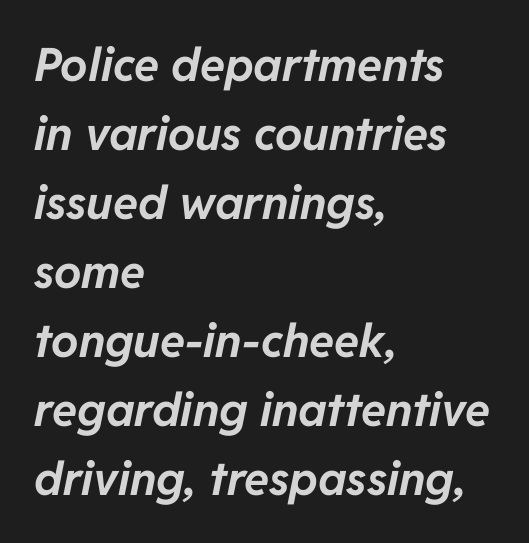
Q: Is the text bold? A: Yes.
Q: Is the text italic (slanted)? A: Yes, it leans right by about 11 degrees.
Q: Is the text underlined? A: No.
Q: How is the paragraph aligned? A: Left-aligned.
Q: Is the spacing between letters normal or unusually wide? A: Normal.
Q: Is the spacing between lines tight, normal or loose? A: Normal.
Q: Width (condensed, normal, or wide)? A: Normal.
Q: Stroke contrast? A: Low.
Q: x-height? A: Medium.
Q: Monospaced? A: No.
